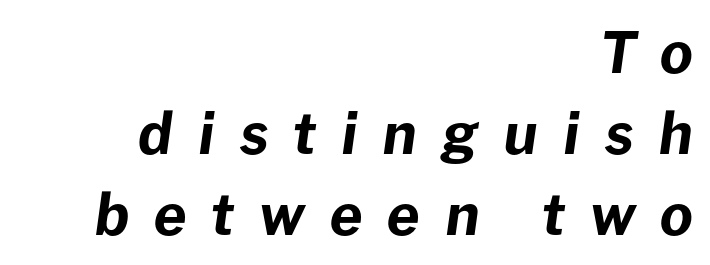
If you drew a ruler down the right edge, every line would touch it. The passage shown stacks its lines at a standard gap. These lines were composed using italics. Tracking here is generous; glyphs stand well apart from one another.
